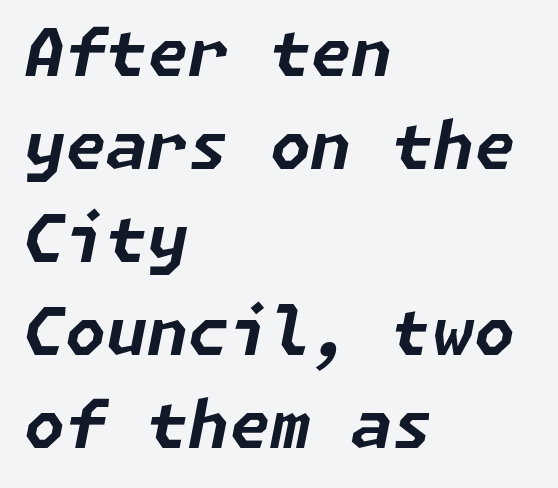
The image shows 66 px bold type, italic (leaning right); set left-aligned, normal line spacing (1.41x), normal letter spacing, not underlined; low stroke contrast and a medium x-height.
